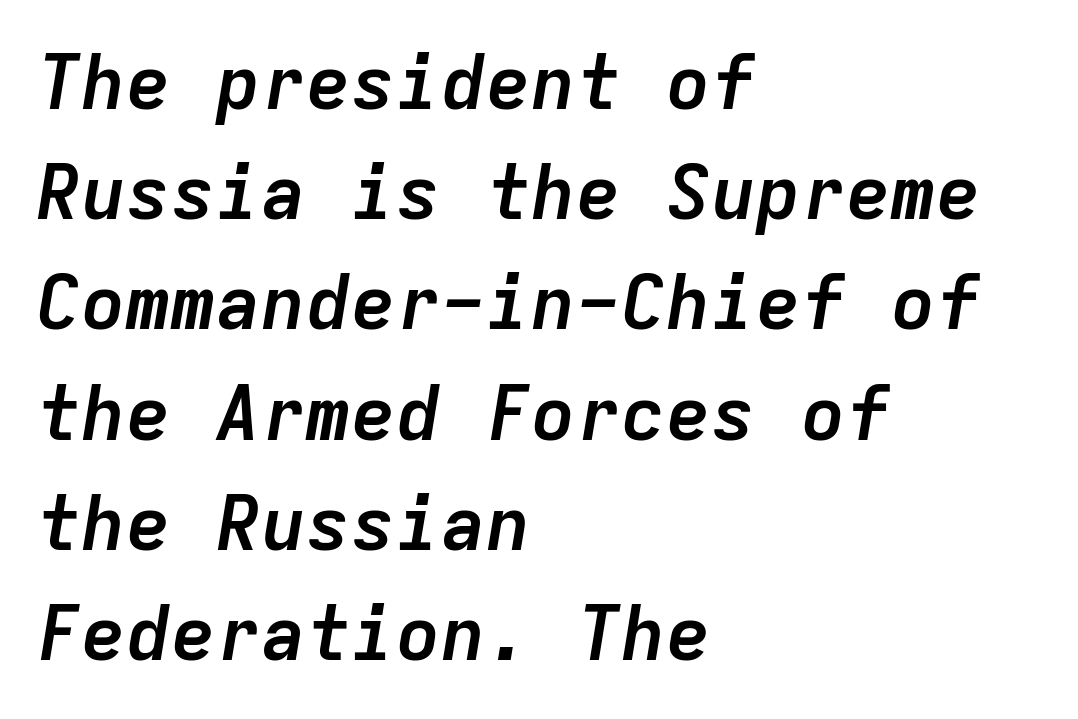
Q: Is the text bold? A: Yes.
Q: Is the text italic (slanted)? A: Yes, it leans right by about 9 degrees.
Q: Is the text underlined? A: No.
Q: How is the paragraph aligned? A: Left-aligned.
Q: Is the spacing between letters normal or unusually wide? A: Normal.
Q: Is the spacing between lines tight, normal or loose? A: Normal.
Q: Width (condensed, normal, or wide)? A: Normal.
Q: Stroke contrast? A: Low.
Q: x-height? A: Medium.
Q: Monospaced? A: Yes.
